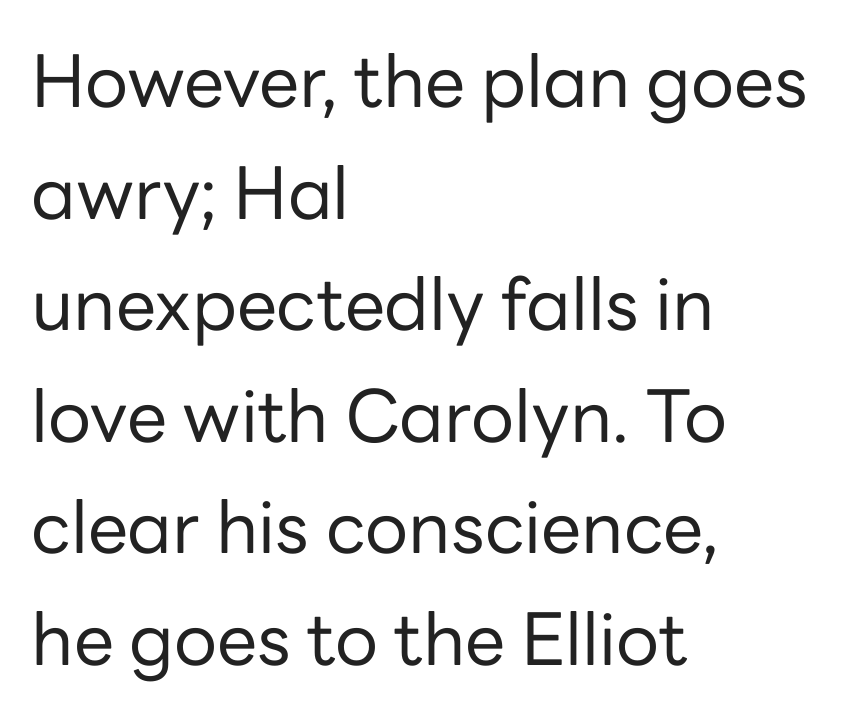
{"serif": "no", "italic": "no", "bold": "no", "weight": "regular", "width": "normal", "stroke_contrast": "low", "x_height": "medium", "monospaced": "no", "underline": "no", "align": "left", "line_spacing": "normal", "line_spacing_ratio": 1.55, "letter_spacing": "normal", "letter_spacing_em": 0.0, "glyph_px": 72}
